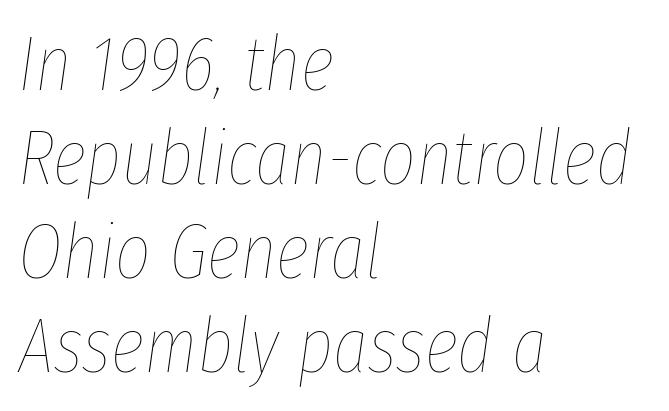
{"italic": "yes", "lean": "right", "slant_degrees": 8, "bold": "no", "weight": "thin", "width": "condensed", "stroke_contrast": "low", "x_height": "medium", "monospaced": "no", "underline": "no", "align": "left", "line_spacing_ratio": 1.22, "letter_spacing": "normal", "letter_spacing_em": 0.0, "glyph_px": 77}
